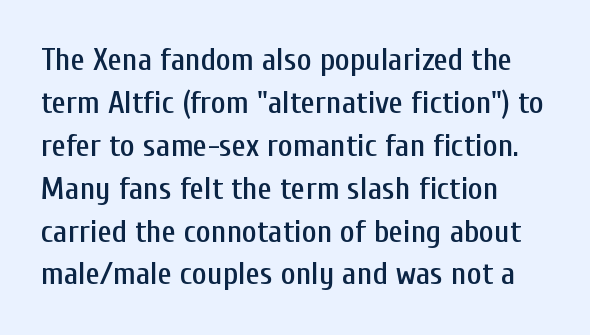
Serifs: no, the terminals of the letterforms are clean. Whoever set this chose a conventional vertical rhythm. Only glyphs here, with clear space below each row. Compared with typical body copy, the letter spacing here is the same. Spacing verdict: proportional, widths tailored to each character.
